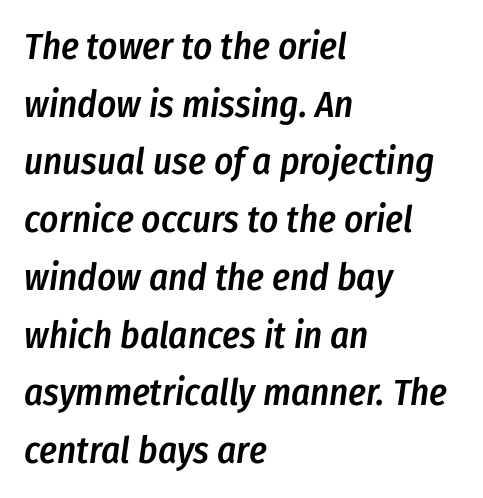
There's an unmistakable incline to the writing here. The baseline area is clear. These lines are rendered in a variable-pitch font. Its strokes are somewhat broadened, the hallmark of semibold type. The rendering anchors every line to the left-hand side. Spacing between characters is what you'd get straight out of the box.
